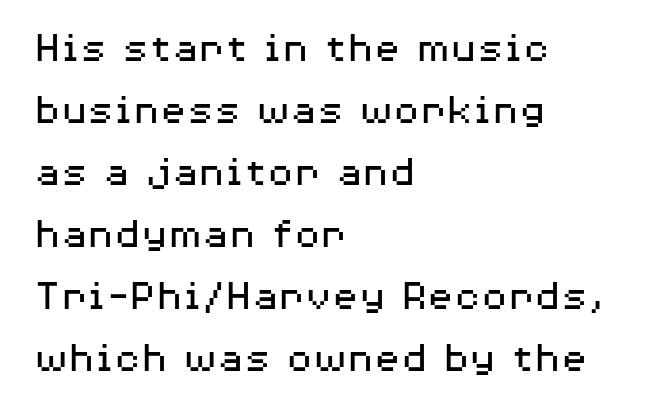
{"serif": "no", "italic": "no", "bold": "no", "weight": "regular", "width": "wide", "stroke_contrast": "medium", "x_height": "medium", "monospaced": "no", "underline": "no", "align": "left", "line_spacing": "normal", "line_spacing_ratio": 1.41, "letter_spacing": "normal", "letter_spacing_em": 0.0, "glyph_px": 44}
